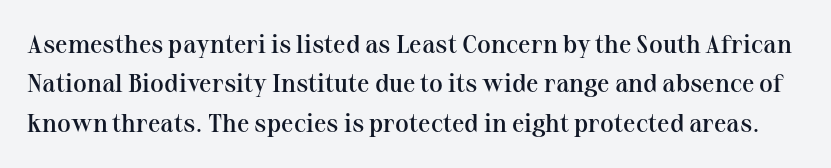
{"italic": "no", "bold": "semi", "underline": "no", "line_spacing": "normal", "line_spacing_ratio": 1.58, "letter_spacing": "normal", "letter_spacing_em": 0.0, "glyph_px": 25}
